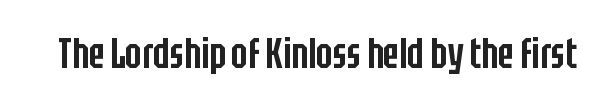
The image shows 43 px semibold, condensed sans-serif type, upright; set normal letter spacing, not underlined; low stroke contrast and a large x-height.
